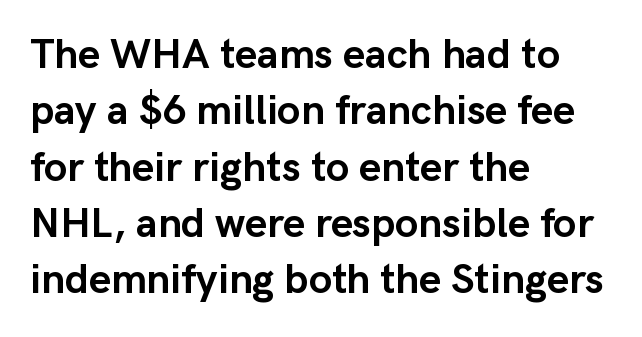
Underline: absent. Unlike italic type, these characters show no tilt at all. Note the varied advance widths — an 'i' is clearly narrower than an 'm'. Is the type bold? Yes — the strokes are clearly thick and heavy. The setting favours the left margin, as ordinary paragraphs usually do. The space between consecutive lines is moderate.
